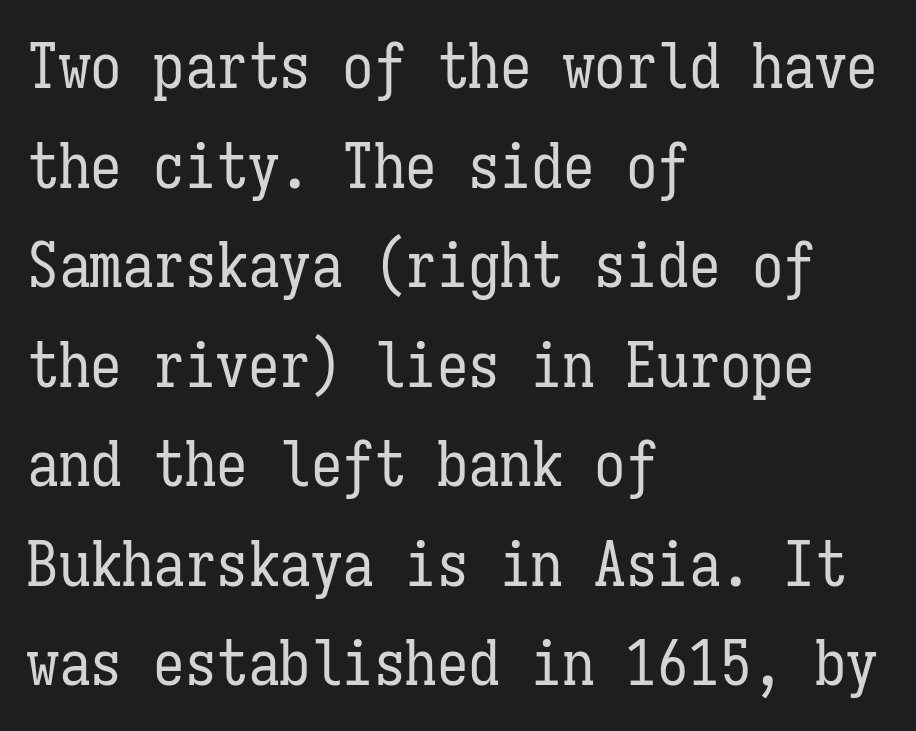
The image shows 63 px regular-weight, condensed type, upright, monospaced; set left-aligned, normal line spacing (1.58x), normal letter spacing, not underlined; low stroke contrast and a medium x-height.
